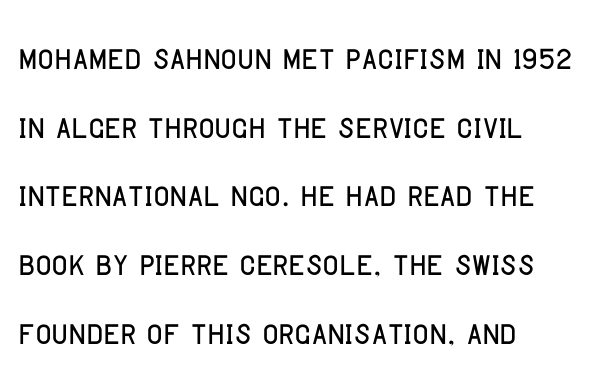
Q: Is the text italic (slanted)? A: No, it is upright.
Q: Is the typeface a serif or a sans-serif typeface? A: Sans-serif.
Q: Is the text underlined? A: No.
Q: How is the paragraph aligned? A: Left-aligned.
Q: Is the spacing between letters normal or unusually wide? A: Normal.
Q: Is the spacing between lines tight, normal or loose? A: Normal.
Q: Width (condensed, normal, or wide)? A: Condensed.
Q: Stroke contrast? A: Low.
Q: x-height? A: Large.
Q: Monospaced? A: No.
